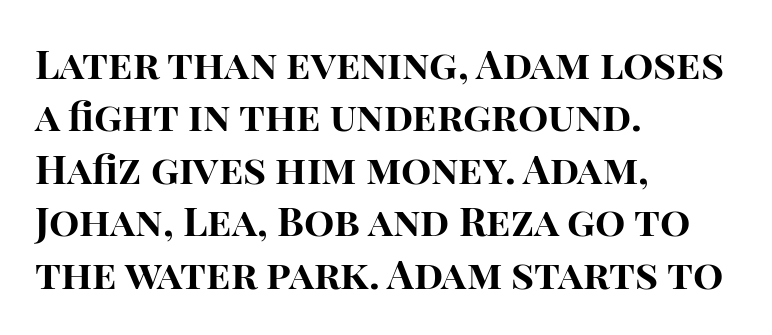
{"serif": "no", "italic": "no", "bold": "yes", "weight": "bold", "width": "normal", "stroke_contrast": "high", "x_height": "large", "monospaced": "no", "underline": "no", "align": "left", "line_spacing": "normal", "line_spacing_ratio": 1.31, "letter_spacing": "normal", "letter_spacing_em": 0.0, "glyph_px": 40}
